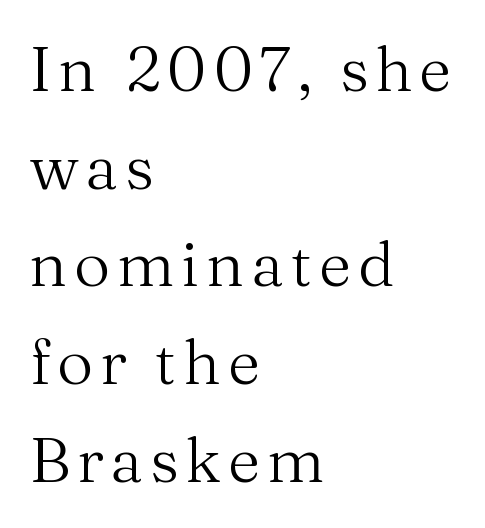
A serif font was chosen for this passage. Line beginnings align vertically; line endings do not. A typesetter would mark this as roman, not italic. The vertical gap from one line to the next is medium.
